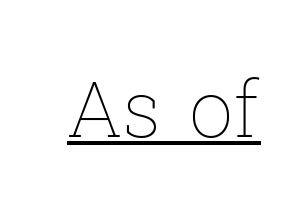
Q: Is the text bold? A: No.
Q: Is the text italic (slanted)? A: No, it is upright.
Q: Is the text underlined? A: Yes.
Q: Is the spacing between letters normal or unusually wide? A: Normal.
Q: Width (condensed, normal, or wide)? A: Normal.
Q: Stroke contrast? A: Low.
Q: x-height? A: Medium.
Q: Monospaced? A: No.
